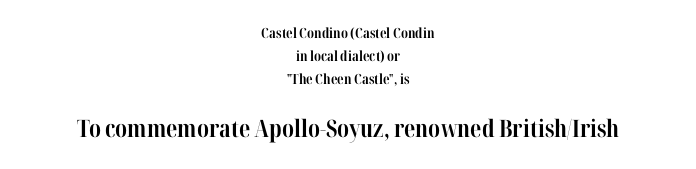
{"italic": "no", "bold": "yes", "underline": "no", "align": "center", "line_spacing": "normal", "line_spacing_ratio": 1.65, "letter_spacing": "normal", "letter_spacing_em": 0.0, "larger_block": "second", "size_ratio": 1.71, "glyph_px": 24}
